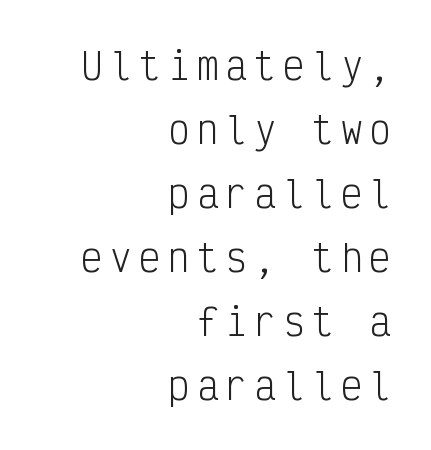
The strokes carry an ordinary text weight at most. The typeface chosen for these lines omits serifs. The compositor pushed each line to the right boundary. The specimen omits any rule beneath the text block's lines. The tracking reads as deliberately expanded to a designer's eye. A typesetter would call this monospace, since all characters share one set width.
